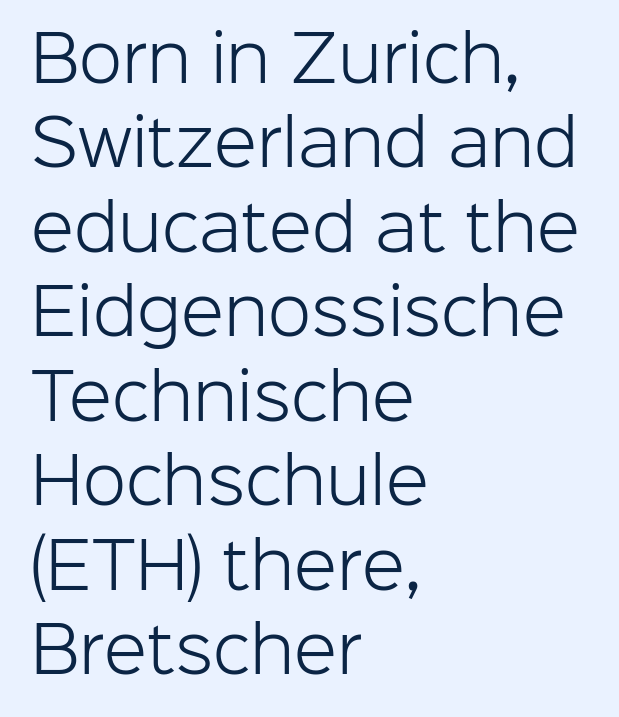
{"serif": "no", "italic": "no", "bold": "no", "weight": "light", "width": "normal", "stroke_contrast": "low", "x_height": "medium", "monospaced": "no", "underline": "no", "align": "left", "line_spacing": "normal", "line_spacing_ratio": 1.34, "letter_spacing": "normal", "letter_spacing_em": 0.0, "glyph_px": 63}
